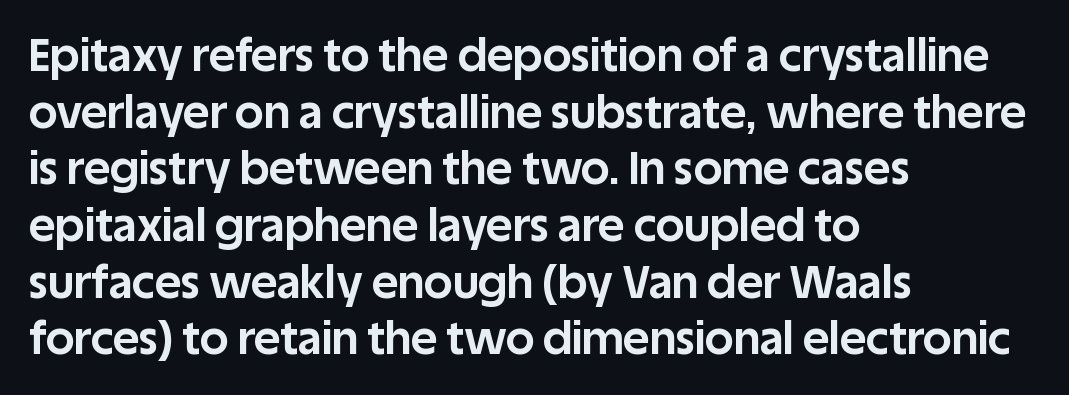
The image shows 45 px bold sans-serif type, upright; set left-aligned, normal line spacing (1.26x), normal letter spacing, not underlined; low stroke contrast and a large x-height.
